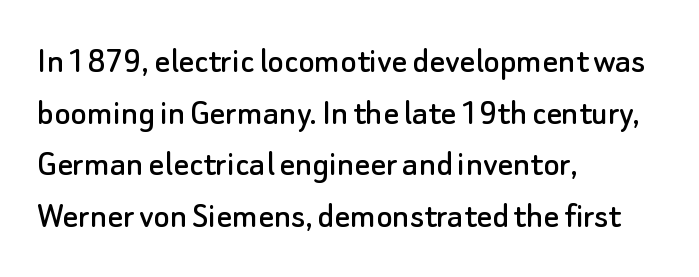
Q: Is the text italic (slanted)? A: No, it is upright.
Q: Is the typeface a serif or a sans-serif typeface? A: Sans-serif.
Q: Is the text underlined? A: No.
Q: How is the paragraph aligned? A: Left-aligned.
Q: Is the spacing between letters normal or unusually wide? A: Normal.
Q: Is the spacing between lines tight, normal or loose? A: Normal.
Q: Width (condensed, normal, or wide)? A: Normal.
Q: Stroke contrast? A: Low.
Q: x-height? A: Small.
Q: Monospaced? A: No.
